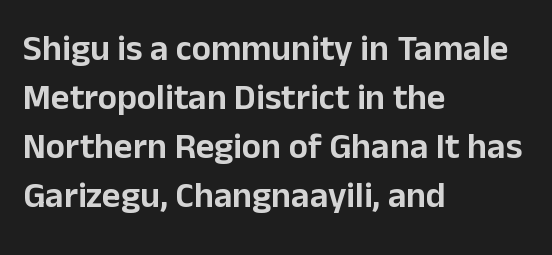
The image shows 36 px sans-serif type, upright; set left-aligned, normal line spacing (1.36x), normal letter spacing, not underlined; low stroke contrast and a medium x-height.
